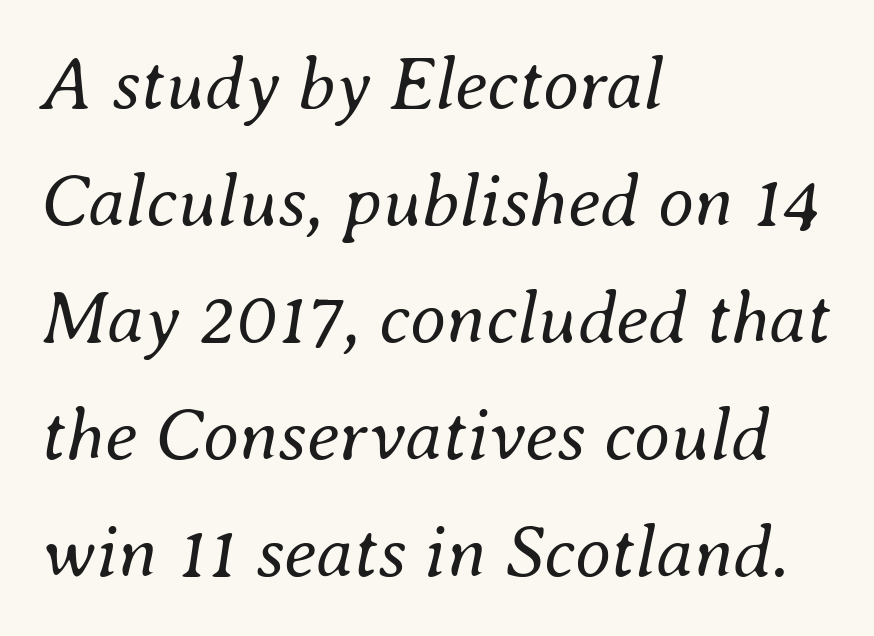
The image shows 74 px regular-weight type, italic (leaning right); set left-aligned, normal line spacing (1.58x), normal letter spacing, not underlined; medium stroke contrast and a small x-height.
